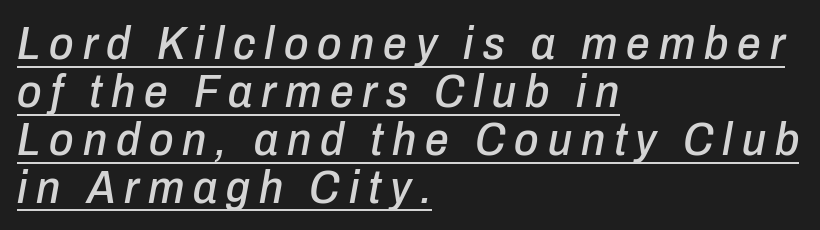
The image shows 47 px condensed type, italic (leaning right); set left-aligned, tight line spacing (1.02x), underlined; low stroke contrast and a medium x-height.
